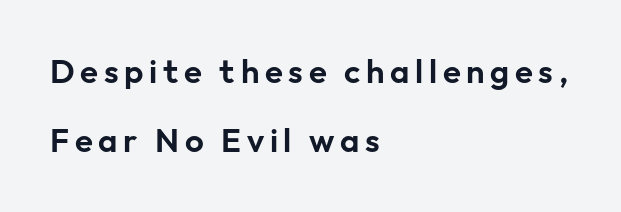
{"serif": "no", "italic": "no", "width": "normal", "stroke_contrast": "low", "x_height": "medium", "monospaced": "no", "underline": "no", "align": "left", "line_spacing": "loose", "line_spacing_ratio": 2.1, "glyph_px": 33}
